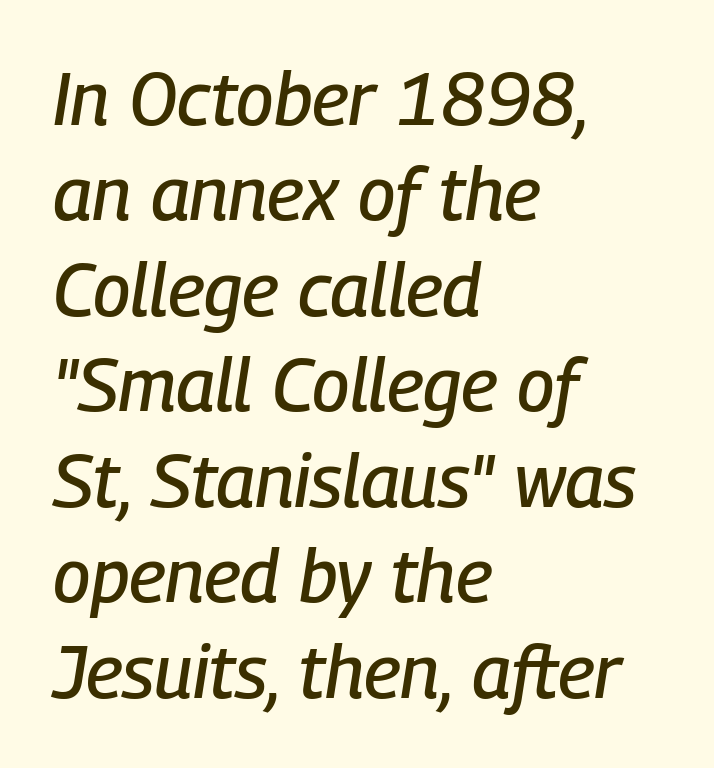
You can tell it's italic because the verticals aren't actually vertical. The rows are spaced the way most documents space them. Descenders are the only things crossing below the line. Is this a fixed-width face? No — the glyphs have proportional, varying widths. Caption: multi-line text, flush left, ragged right. Characters follow at the spacing the type designer built in.
